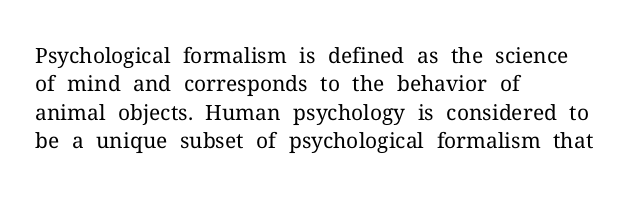
The image shows 21 px text type, upright; set left-aligned, normal line spacing (1.35x), normal letter spacing, not underlined.
